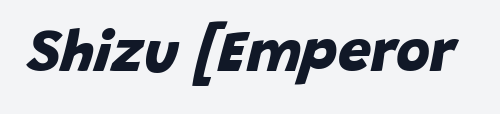
Q: Is the text bold? A: Yes.
Q: Is the typeface a serif or a sans-serif typeface? A: Sans-serif.
Q: Is the text underlined? A: No.
Q: Is the spacing between letters normal or unusually wide? A: Normal.
Q: Width (condensed, normal, or wide)? A: Normal.
Q: Stroke contrast? A: Low.
Q: x-height? A: Large.
Q: Monospaced? A: No.
